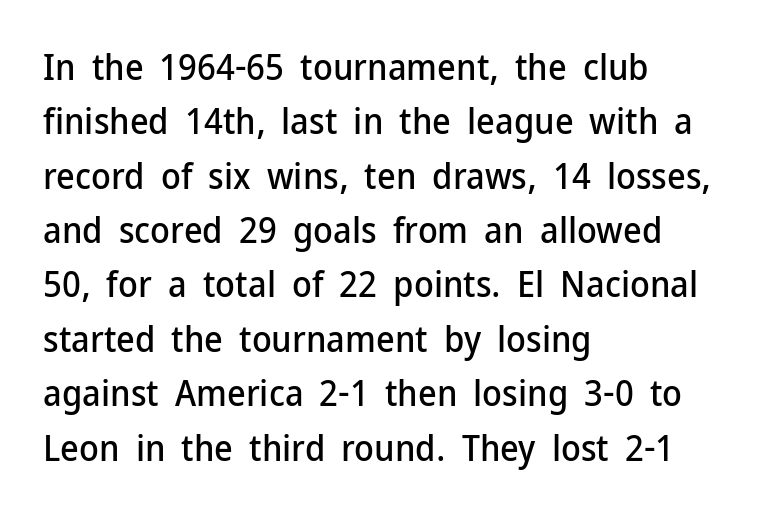
Q: Is the text italic (slanted)? A: No, it is upright.
Q: Is the typeface a serif or a sans-serif typeface? A: Sans-serif.
Q: Is the text underlined? A: No.
Q: How is the paragraph aligned? A: Left-aligned.
Q: Is the spacing between letters normal or unusually wide? A: Normal.
Q: Is the spacing between lines tight, normal or loose? A: Normal.
Q: Width (condensed, normal, or wide)? A: Normal.
Q: Stroke contrast? A: Low.
Q: x-height? A: Medium.
Q: Monospaced? A: No.
